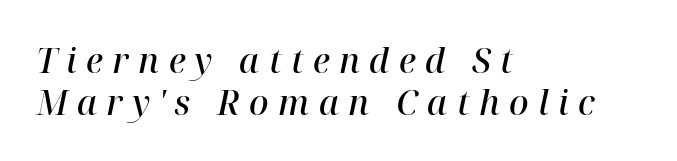
The image shows 34 px semibold serif type, italic (leaning right); set left-aligned, line spacing 1.23x, unusually wide letter spacing (+0.27 em), not underlined; high stroke contrast and a medium x-height.
